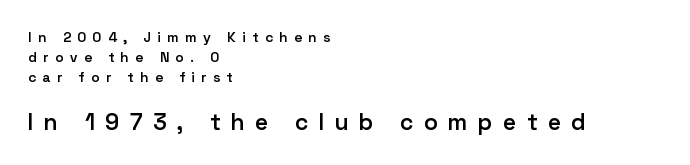
Q: Is the text bold? A: Semi-bold.
Q: Is the text italic (slanted)? A: No, it is upright.
Q: Is the text underlined? A: No.
Q: How is the paragraph aligned? A: Left-aligned.
Q: Is the spacing between letters normal or unusually wide? A: Unusually wide.
Q: Is the spacing between lines tight, normal or loose? A: Normal.
Q: Which block of text is set in a larger size, the first (top) or the second (bottom)? A: The second (bottom) one.
